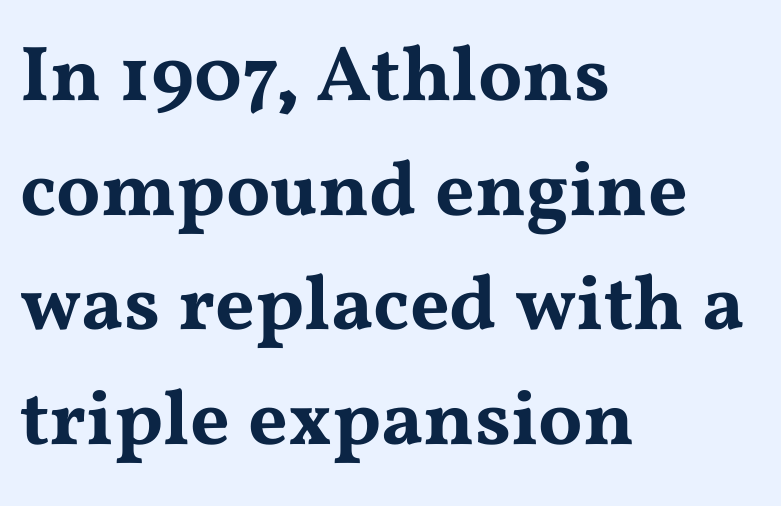
The image shows 78 px wide serif type, upright; set left-aligned, normal line spacing (1.47x), normal letter spacing, not underlined; medium stroke contrast and a medium x-height.
